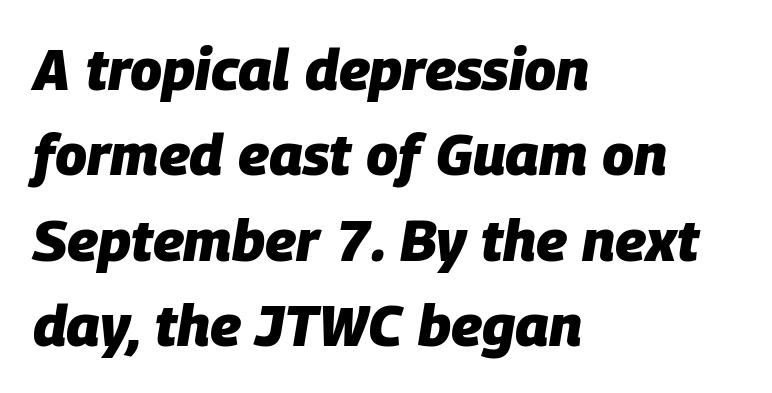
The image shows 58 px heavy type, italic (leaning right); set left-aligned, normal line spacing (1.47x), normal letter spacing, not underlined; low stroke contrast and a large x-height.
